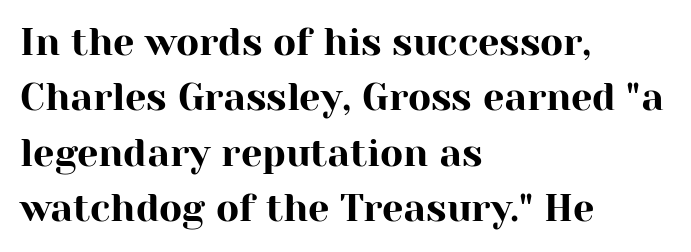
Q: Is the text italic (slanted)? A: No, it is upright.
Q: Is the typeface a serif or a sans-serif typeface? A: Serif.
Q: Is the text underlined? A: No.
Q: How is the paragraph aligned? A: Left-aligned.
Q: Is the spacing between letters normal or unusually wide? A: Normal.
Q: Is the spacing between lines tight, normal or loose? A: Normal.
Q: Width (condensed, normal, or wide)? A: Normal.
Q: Stroke contrast? A: High.
Q: x-height? A: Medium.
Q: Monospaced? A: No.
